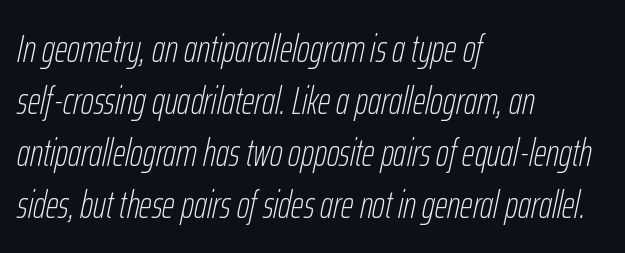
{"italic": "yes", "lean": "right", "slant_degrees": 12, "bold": "no", "weight": "thin", "width": "condensed", "stroke_contrast": "low", "x_height": "medium", "monospaced": "no", "underline": "no", "align": "left", "line_spacing": "normal", "line_spacing_ratio": 1.33, "letter_spacing": "normal", "letter_spacing_em": 0.0, "glyph_px": 39}
